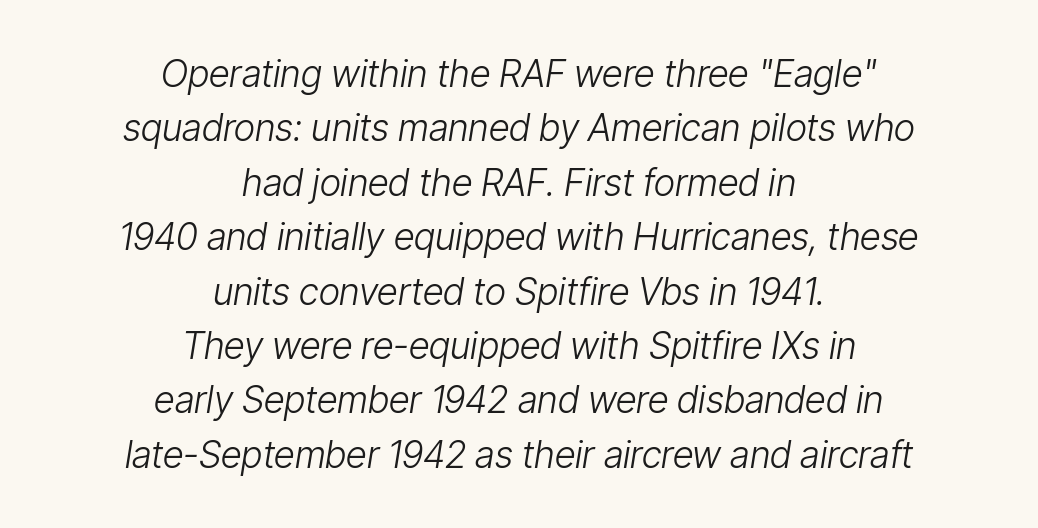
{"italic": "yes", "lean": "right", "slant_degrees": 9, "bold": "no", "weight": "light", "width": "condensed", "stroke_contrast": "low", "x_height": "medium", "monospaced": "no", "underline": "no", "align": "center", "line_spacing": "normal", "line_spacing_ratio": 1.47, "letter_spacing": "normal", "letter_spacing_em": 0.0, "glyph_px": 37}
